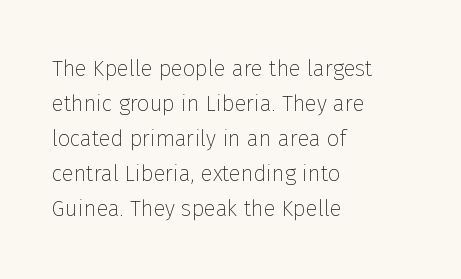
The image shows 22 px text type, upright; set left-aligned, normal line spacing (1.59x), normal letter spacing, not underlined.
